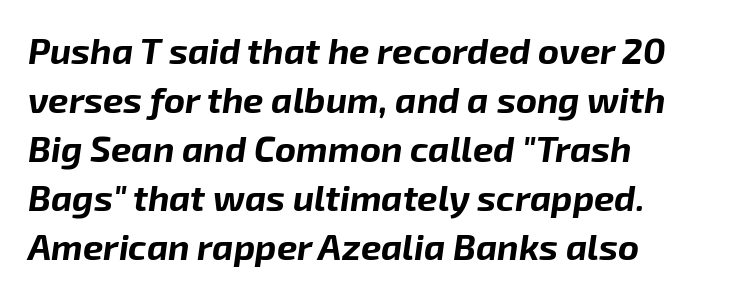
Q: Is the text bold? A: Yes.
Q: Is the text italic (slanted)? A: Yes, it leans right by about 8 degrees.
Q: Is the text underlined? A: No.
Q: How is the paragraph aligned? A: Left-aligned.
Q: Is the spacing between letters normal or unusually wide? A: Normal.
Q: Is the spacing between lines tight, normal or loose? A: Normal.
Q: Width (condensed, normal, or wide)? A: Normal.
Q: Stroke contrast? A: Low.
Q: x-height? A: Medium.
Q: Monospaced? A: No.
